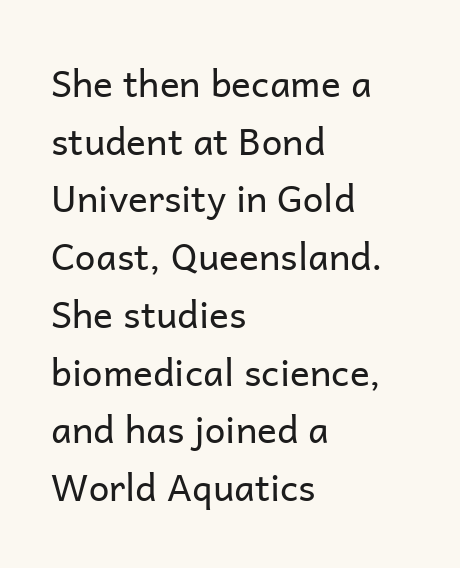
The image shows 37 px regular-weight sans-serif type, upright; set left-aligned, normal line spacing (1.56x), normal letter spacing, not underlined; low stroke contrast and a medium x-height.
